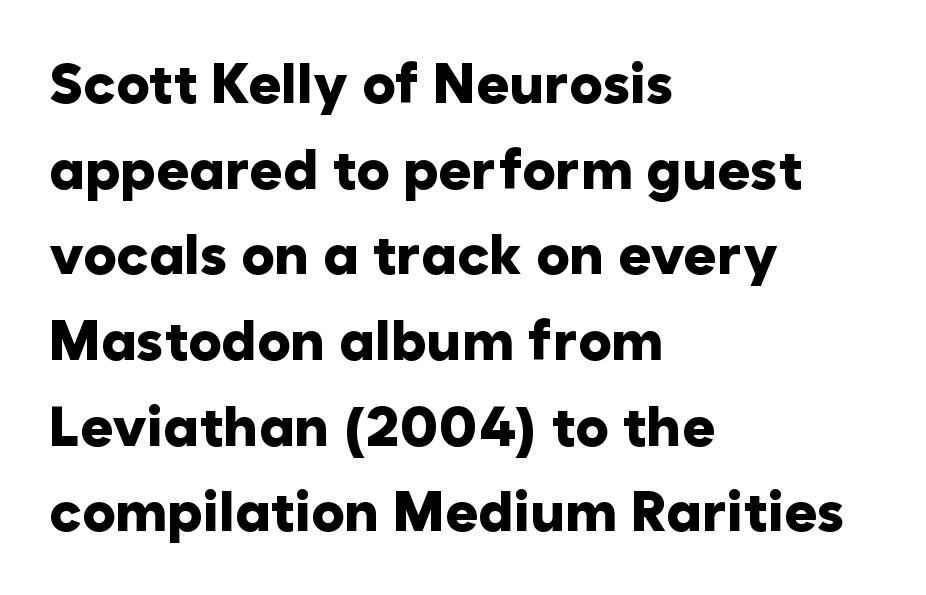
The image shows 56 px heavy sans-serif type, upright; set left-aligned, normal line spacing (1.53x), normal letter spacing, not underlined; low stroke contrast and a medium x-height.
